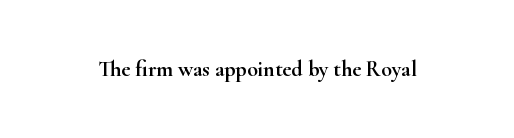
{"italic": "no", "underline": "no", "letter_spacing": "normal", "letter_spacing_em": 0.0, "glyph_px": 22}
